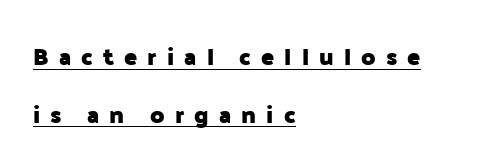
Q: Is the text bold? A: Yes.
Q: Is the text italic (slanted)? A: No, it is upright.
Q: Is the text underlined? A: Yes.
Q: How is the paragraph aligned? A: Left-aligned.
Q: Is the spacing between letters normal or unusually wide? A: Unusually wide.
Q: Is the spacing between lines tight, normal or loose? A: Loose.
